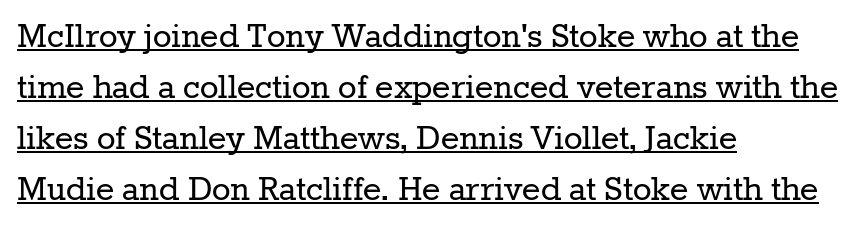
The image shows 39 px regular-weight serif type, upright; set left-aligned, normal line spacing (1.31x), normal letter spacing, underlined; low stroke contrast and a medium x-height.
